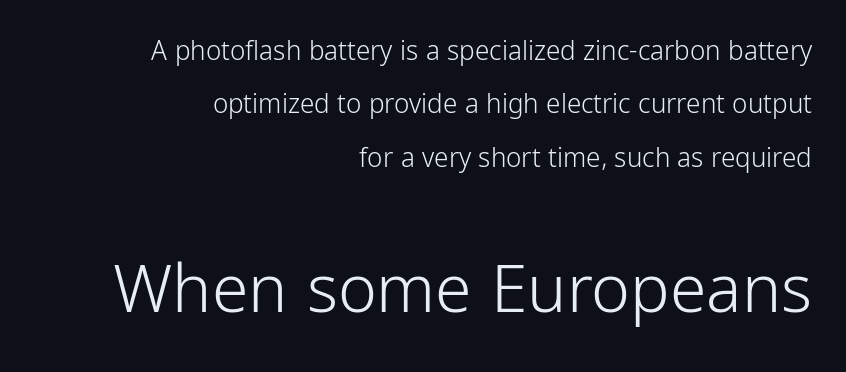
Q: Is the text bold? A: No.
Q: Is the text italic (slanted)? A: No, it is upright.
Q: Is the typeface a serif or a sans-serif typeface? A: Sans-serif.
Q: Is the text underlined? A: No.
Q: How is the paragraph aligned? A: Right-aligned.
Q: Is the spacing between letters normal or unusually wide? A: Normal.
Q: Is the spacing between lines tight, normal or loose? A: Loose.
Q: Which block of text is set in a larger size, the first (top) or the second (bottom)? A: The second (bottom) one.
Q: Width (condensed, normal, or wide)? A: Condensed.
Q: Stroke contrast? A: Low.
Q: x-height? A: Medium.
Q: Monospaced? A: No.
